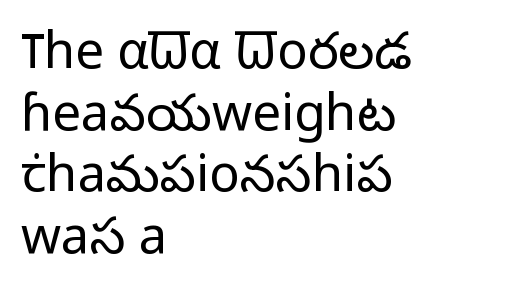
Does the lettering tilt? It doesn't — this is upright. Nothing sits at the stroke ends, so this counts as sans-serif. Think of a printed novel: that variable character pitch is what you see here. Has an underline been added? It has not.
